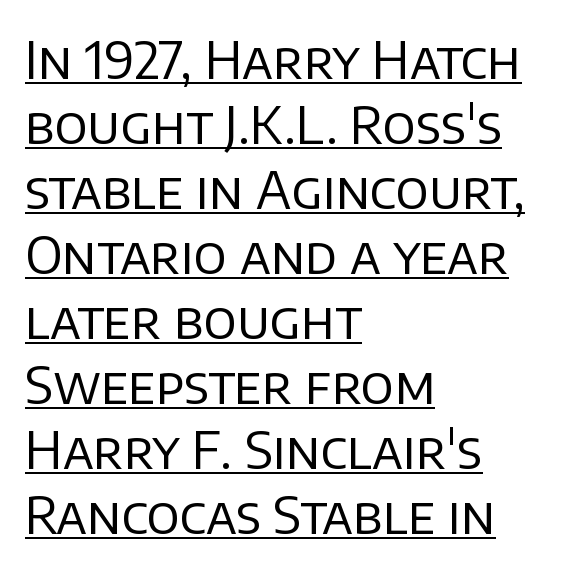
Stroke mass is kept to a normal reading level or below. These lines were composed using upright roman letters. The rows are spaced the way most documents space them. No extra tracking has been applied to these lines. One-word summary of the alignment: left.
